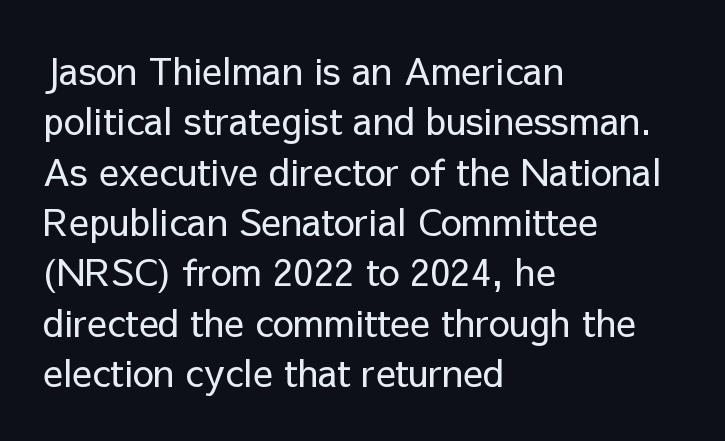
Inter-character spacing is left at the font's built-in metrics. Note: no serifs on the glyphs. Unbolded letterforms with no extra heft. The rendering uses natural spacing where letterforms have individual widths.
